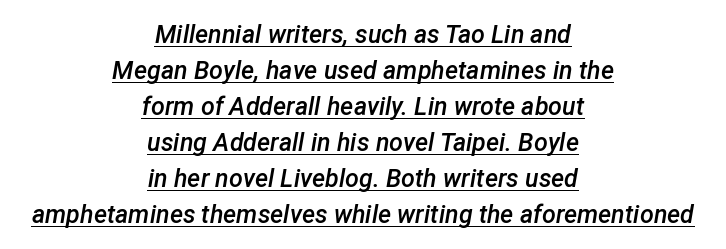
Q: Is the text bold? A: Semi-bold.
Q: Is the text italic (slanted)? A: Yes, it leans right by about 12 degrees.
Q: Is the text underlined? A: Yes.
Q: How is the paragraph aligned? A: Centered.
Q: Is the spacing between letters normal or unusually wide? A: Normal.
Q: Is the spacing between lines tight, normal or loose? A: Normal.
